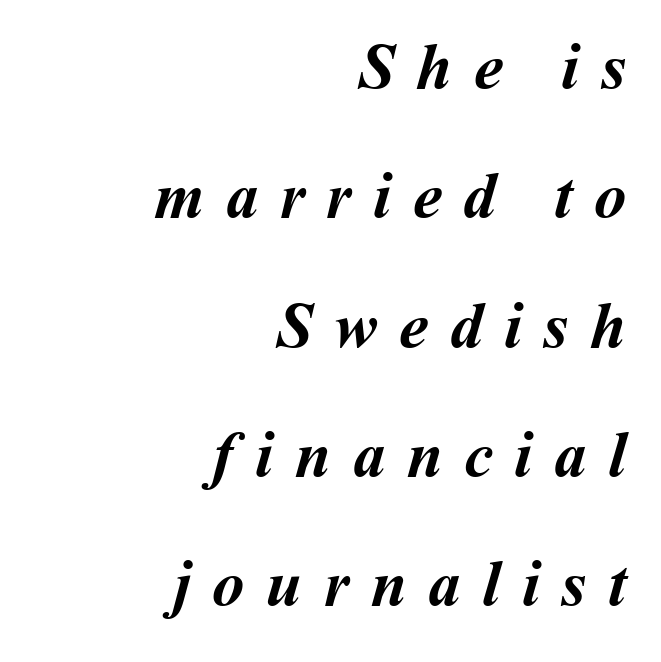
The image shows 65 px semibold type; set right-aligned, loose line spacing (1.99x), unusually wide letter spacing (+0.33 em), not underlined; medium stroke contrast and a medium x-height.
